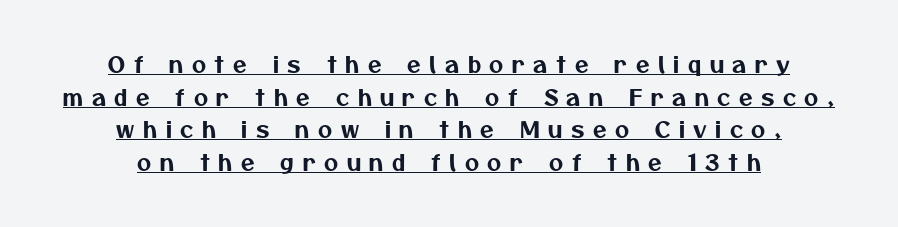
{"underline": "yes", "align": "center", "line_spacing": "normal", "line_spacing_ratio": 1.48, "letter_spacing": "wide", "letter_spacing_em": 0.39, "glyph_px": 22}
